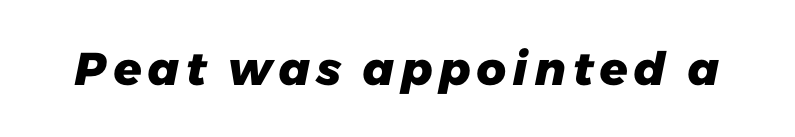
The image shows 46 px heavy sans-serif type; set not underlined; low stroke contrast and a medium x-height.
